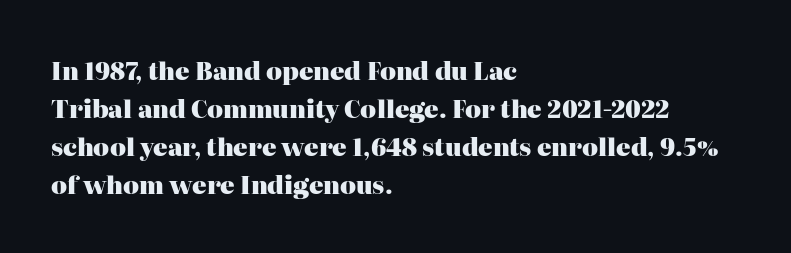
Q: Is the text bold? A: Yes.
Q: Is the text italic (slanted)? A: No, it is upright.
Q: Is the text underlined? A: No.
Q: How is the paragraph aligned? A: Left-aligned.
Q: Is the spacing between letters normal or unusually wide? A: Normal.
Q: Is the spacing between lines tight, normal or loose? A: Normal.
